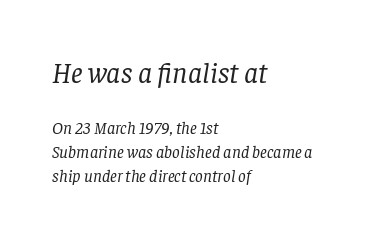
Q: Is the text bold? A: No.
Q: Is the text italic (slanted)? A: Yes, it leans right by about 8 degrees.
Q: Is the typeface a serif or a sans-serif typeface? A: Serif.
Q: Is the text underlined? A: No.
Q: How is the paragraph aligned? A: Left-aligned.
Q: Is the spacing between letters normal or unusually wide? A: Normal.
Q: Is the spacing between lines tight, normal or loose? A: Normal.
Q: Which block of text is set in a larger size, the first (top) or the second (bottom)? A: The first (top) one.
Q: Width (condensed, normal, or wide)? A: Normal.
Q: Stroke contrast? A: Low.
Q: x-height? A: Large.
Q: Monospaced? A: No.
